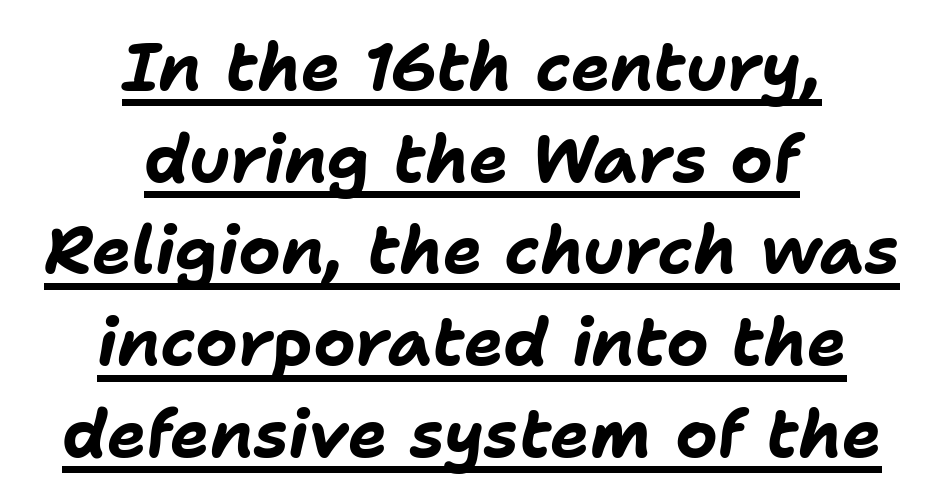
Does the weight exceed regular? Yes, all the way to bold. Beneath each row of characters lies a ruled line. The letters are slanted; this is an italic face. Nobody touched the tracking dial on this one. Varying glyph widths throughout — classic text-font behaviour. The paragraph shown floats in the horizontal middle.
